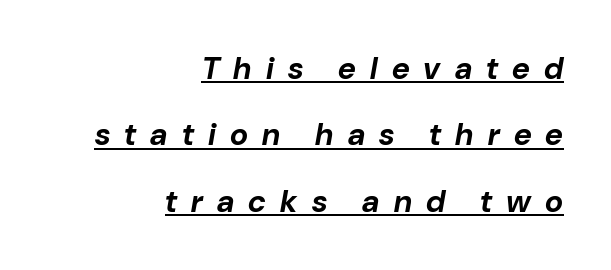
The image shows 31 px bold type, italic (leaning right); set right-aligned, loose line spacing (2.14x), unusually wide letter spacing (+0.46 em), underlined; low stroke contrast and a medium x-height.
